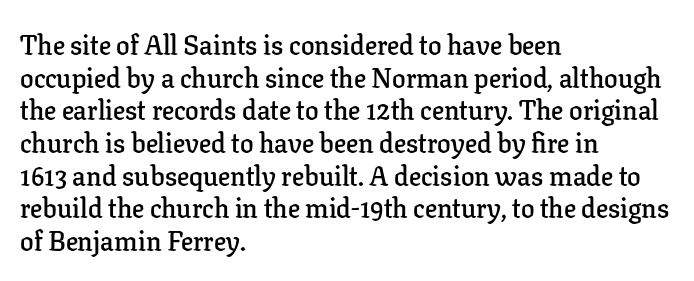
{"italic": "no", "bold": "semi", "underline": "no", "align": "left", "line_spacing_ratio": 1.21, "letter_spacing": "normal", "letter_spacing_em": 0.0, "glyph_px": 27}
